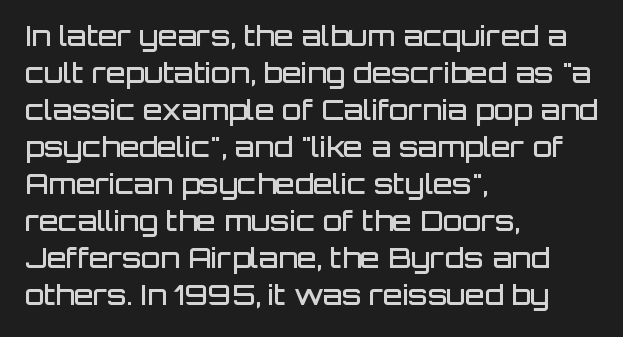
What weight is shown? A semibold, between regular and bold. The axis of the letterforms is exactly vertical. These lines stack with their left ends in a neat column. Does the type have serifs? No, each stem ends abruptly.
